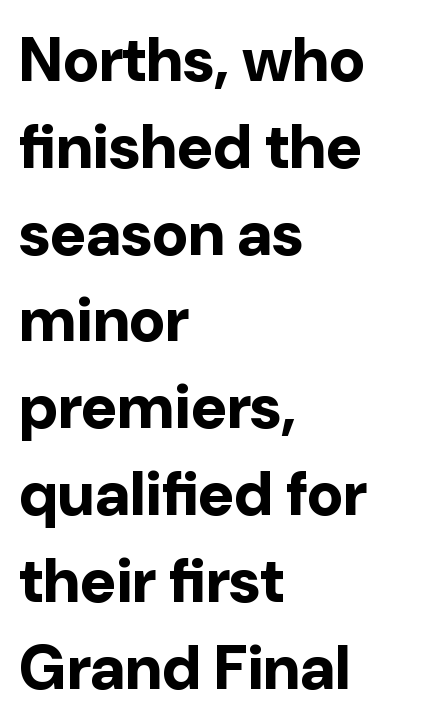
The image shows 62 px bold sans-serif type, upright; set left-aligned, normal line spacing (1.4x), normal letter spacing, not underlined; low stroke contrast and a medium x-height.
